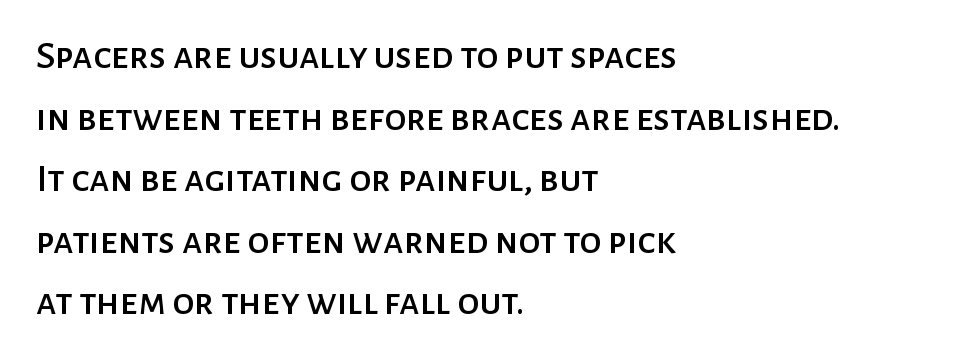
Visually the block forms a straight wall on the left and a jagged coastline on the right. Examine the stroke ends and you'll find no serifs. Underlining? Definitely not there. The face used here is rendered with its standard letterfit. Think of a printed novel: that variable character pitch is what you see here.
